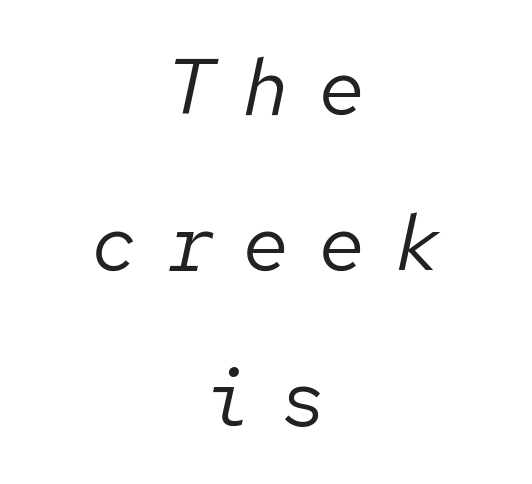
{"italic": "yes", "lean": "right", "slant_degrees": 12, "bold": "no", "weight": "regular", "width": "normal", "stroke_contrast": "low", "x_height": "medium", "monospaced": "yes", "underline": "no", "align": "center", "line_spacing": "loose", "line_spacing_ratio": 1.97, "letter_spacing": "wide", "letter_spacing_em": 0.36, "glyph_px": 79}
